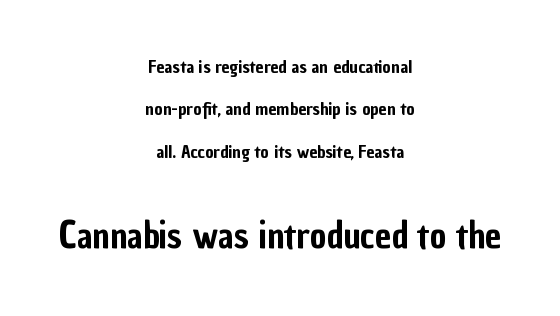
{"serif": "no", "italic": "no", "width": "condensed", "stroke_contrast": "low", "x_height": "medium", "monospaced": "no", "underline": "no", "align": "center", "line_spacing": "loose", "line_spacing_ratio": 2.36, "letter_spacing": "normal", "letter_spacing_em": 0.0, "larger_block": "second", "size_ratio": 2.0, "glyph_px": 36}
